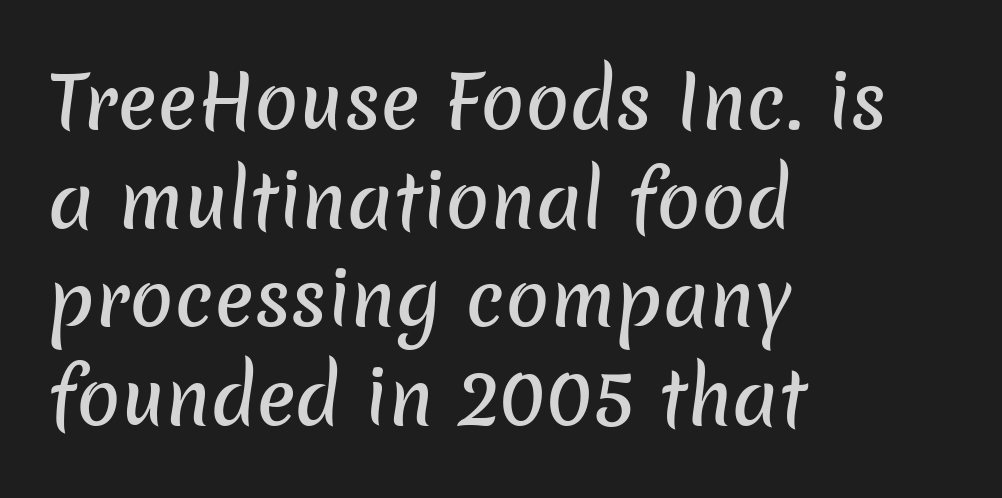
{"serif": "no", "width": "normal", "stroke_contrast": "low", "x_height": "medium", "monospaced": "no", "underline": "no", "align": "left", "line_spacing": "normal", "line_spacing_ratio": 1.35, "letter_spacing": "normal", "letter_spacing_em": 0.0, "glyph_px": 73}
